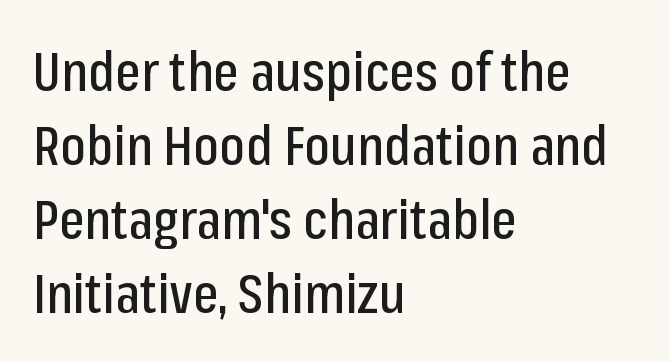
Font category for this specimen: sans-serif. The face used here is rendered with its standard letterfit. The face used here is proportionally spaced, like ordinary book or web type. Style check: upright. The paragraph shown leans on its left margin. A clean baseline with only descenders dipping below it.
